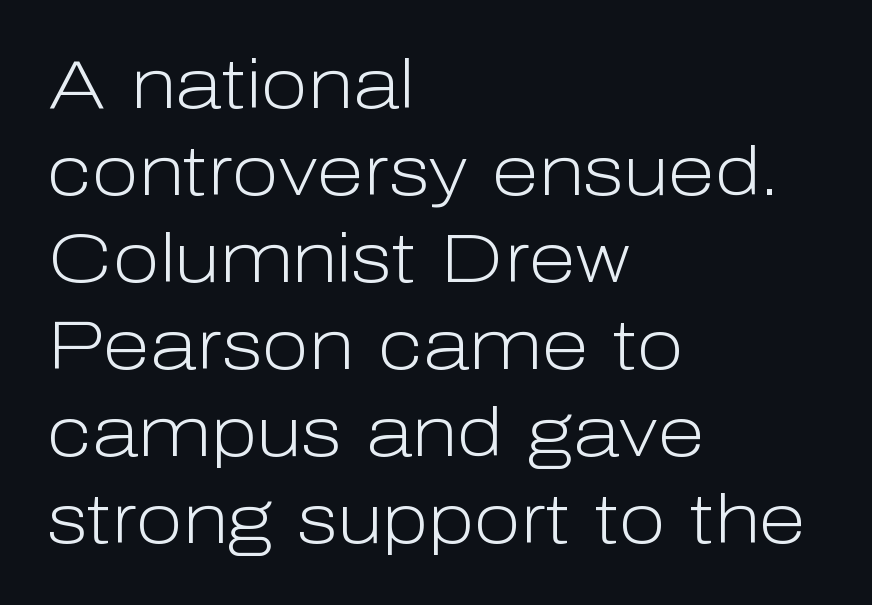
Italic? Not at all — the glyphs are vertical. The strokes carry an ordinary text weight at most. The compositor pushed each line to the left boundary. Proportional: the letters do not fall into vertical columns.
